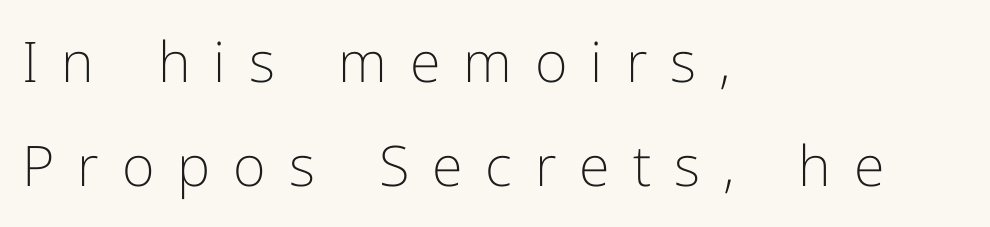
The image shows 56 px light sans-serif type, upright; set left-aligned, line spacing 1.86x, unusually wide letter spacing (+0.41 em), not underlined; low stroke contrast and a medium x-height.
